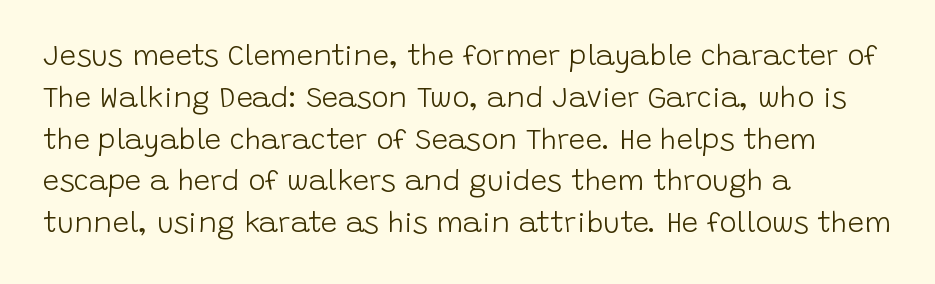
Q: Is the text bold? A: No.
Q: Is the text italic (slanted)? A: No, it is upright.
Q: Is the typeface a serif or a sans-serif typeface? A: Sans-serif.
Q: Is the text underlined? A: No.
Q: How is the paragraph aligned? A: Left-aligned.
Q: Is the spacing between letters normal or unusually wide? A: Normal.
Q: Is the spacing between lines tight, normal or loose? A: Normal.
Q: Width (condensed, normal, or wide)? A: Normal.
Q: Stroke contrast? A: Low.
Q: x-height? A: Large.
Q: Monospaced? A: No.
